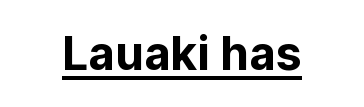
{"serif": "no", "italic": "no", "bold": "yes", "weight": "bold", "width": "normal", "stroke_contrast": "low", "x_height": "medium", "monospaced": "no", "underline": "yes", "letter_spacing": "normal", "letter_spacing_em": 0.0, "glyph_px": 46}
